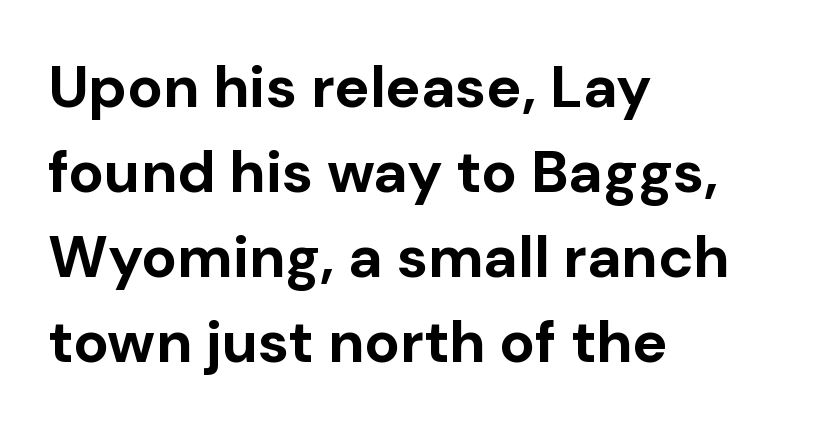
{"serif": "no", "italic": "no", "bold": "yes", "weight": "bold", "width": "normal", "stroke_contrast": "low", "x_height": "medium", "monospaced": "no", "underline": "no", "align": "left", "line_spacing": "normal", "line_spacing_ratio": 1.44, "letter_spacing": "normal", "letter_spacing_em": 0.0, "glyph_px": 59}
